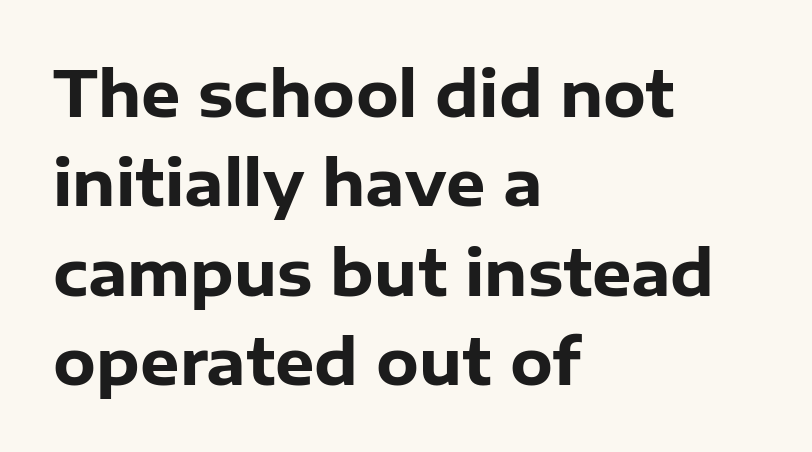
{"serif": "no", "italic": "no", "bold": "yes", "weight": "heavy", "width": "normal", "stroke_contrast": "low", "x_height": "medium", "monospaced": "no", "underline": "no", "align": "left", "line_spacing": "normal", "line_spacing_ratio": 1.44, "letter_spacing": "normal", "letter_spacing_em": 0.0, "glyph_px": 62}
